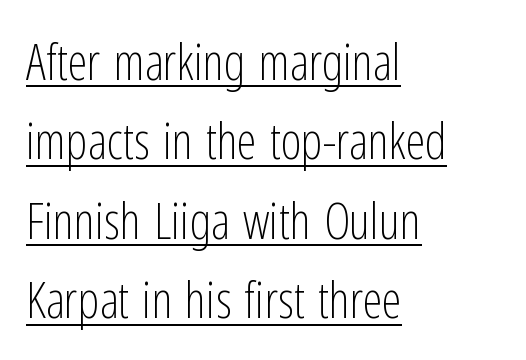
{"serif": "no", "italic": "no", "bold": "no", "weight": "light", "width": "condensed", "stroke_contrast": "low", "x_height": "medium", "monospaced": "no", "underline": "yes", "align": "left", "line_spacing": "normal", "line_spacing_ratio": 1.59, "letter_spacing": "normal", "letter_spacing_em": 0.0, "glyph_px": 50}
